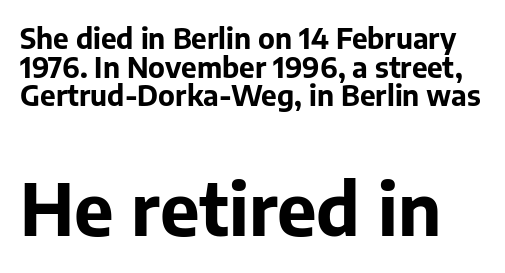
{"serif": "no", "italic": "no", "bold": "yes", "weight": "bold", "width": "normal", "stroke_contrast": "low", "x_height": "medium", "monospaced": "no", "underline": "no", "line_spacing": "tight", "line_spacing_ratio": 1.02, "letter_spacing": "normal", "letter_spacing_em": 0.0, "larger_block": "second", "size_ratio": 2.54, "glyph_px": 71}
